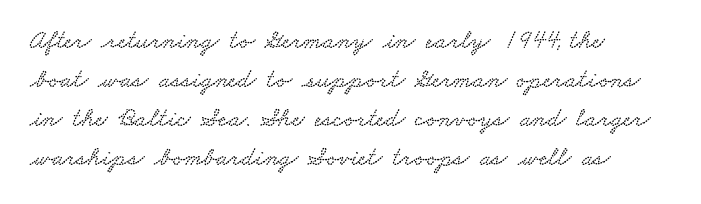
The image shows 26 px text type; set left-aligned, normal line spacing (1.5x), normal letter spacing, not underlined.
